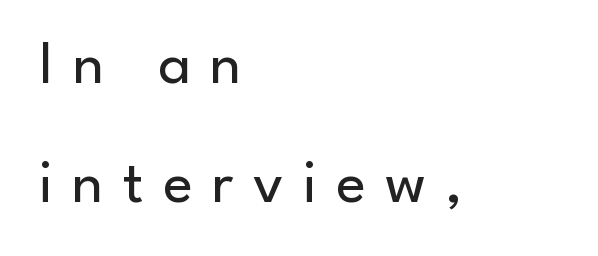
{"serif": "no", "italic": "no", "bold": "no", "weight": "regular", "width": "normal", "stroke_contrast": "low", "x_height": "small", "monospaced": "no", "underline": "no", "align": "left", "line_spacing": "loose", "line_spacing_ratio": 1.92, "letter_spacing": "wide", "letter_spacing_em": 0.31, "glyph_px": 62}
